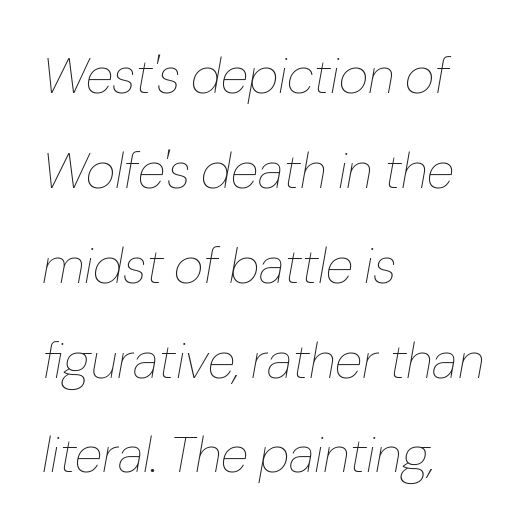
The image shows 51 px thin type, italic (leaning right); set left-aligned, line spacing 1.86x, normal letter spacing, not underlined; low stroke contrast and a medium x-height.
